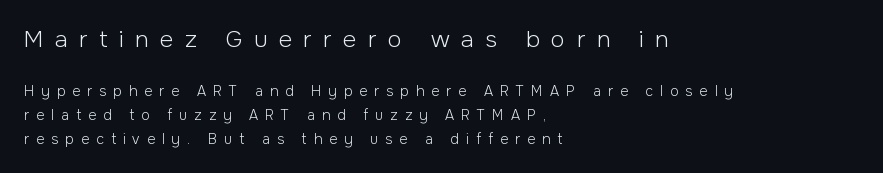
Descenders are the only things crossing below the line. Counters stay open thanks to moderate or lighter strokes. No italicization has been applied; the sample stays upright. All the whitespace from short lines collects on the right. Typesetter's note — upper block bumped up in size, lower block left smaller. Inter-character spacing is expanded well beyond the font's built-in metrics.
